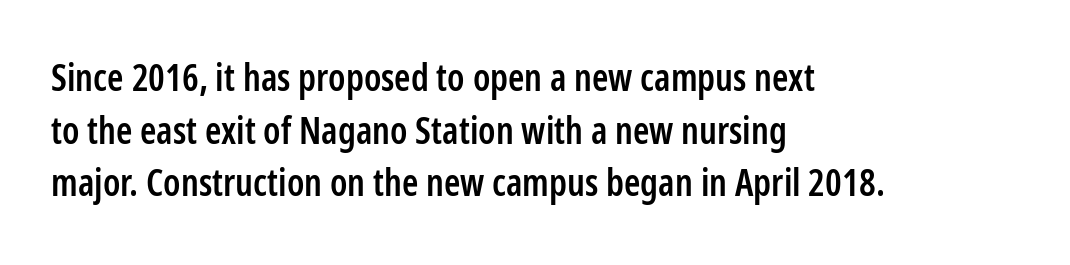
Q: Is the text bold? A: Semi-bold.
Q: Is the text italic (slanted)? A: No, it is upright.
Q: Is the typeface a serif or a sans-serif typeface? A: Sans-serif.
Q: Is the text underlined? A: No.
Q: How is the paragraph aligned? A: Left-aligned.
Q: Is the spacing between letters normal or unusually wide? A: Normal.
Q: Is the spacing between lines tight, normal or loose? A: Normal.
Q: Width (condensed, normal, or wide)? A: Condensed.
Q: Stroke contrast? A: Low.
Q: x-height? A: Medium.
Q: Monospaced? A: No.
